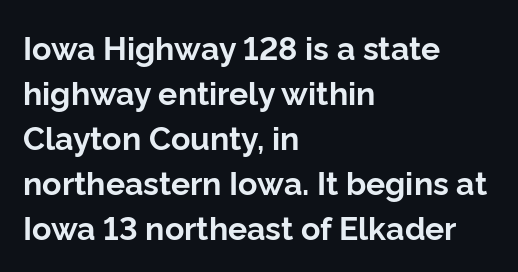
The image shows 32 px bold sans-serif type, upright; set left-aligned, normal line spacing (1.41x), normal letter spacing, not underlined; low stroke contrast and a medium x-height.
